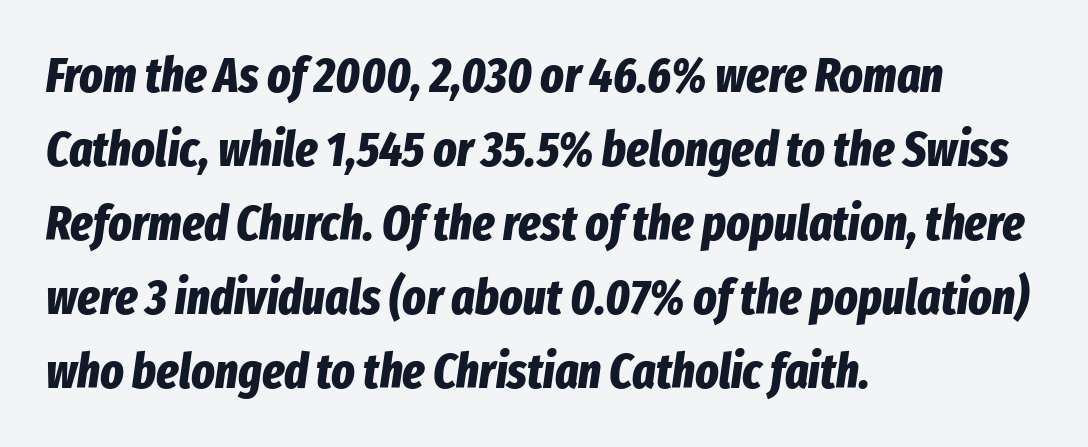
Q: Is the text bold? A: Yes.
Q: Is the text italic (slanted)? A: Yes, it leans right by about 8 degrees.
Q: Is the text underlined? A: No.
Q: How is the paragraph aligned? A: Left-aligned.
Q: Is the spacing between letters normal or unusually wide? A: Normal.
Q: Is the spacing between lines tight, normal or loose? A: Normal.
Q: Width (condensed, normal, or wide)? A: Condensed.
Q: Stroke contrast? A: Low.
Q: x-height? A: Medium.
Q: Monospaced? A: No.
